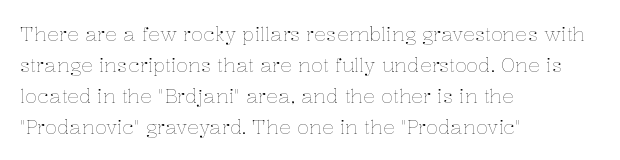
The image shows 20 px text type, upright; set left-aligned, normal line spacing (1.55x), normal letter spacing, not underlined.
